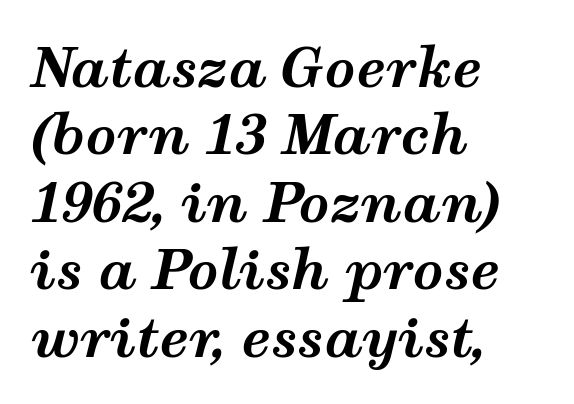
{"italic": "yes", "lean": "right", "slant_degrees": 12, "bold": "yes", "weight": "bold", "width": "wide", "stroke_contrast": "medium", "x_height": "medium", "monospaced": "no", "underline": "no", "align": "left", "line_spacing": "normal", "line_spacing_ratio": 1.25, "letter_spacing": "normal", "letter_spacing_em": 0.0, "glyph_px": 54}
